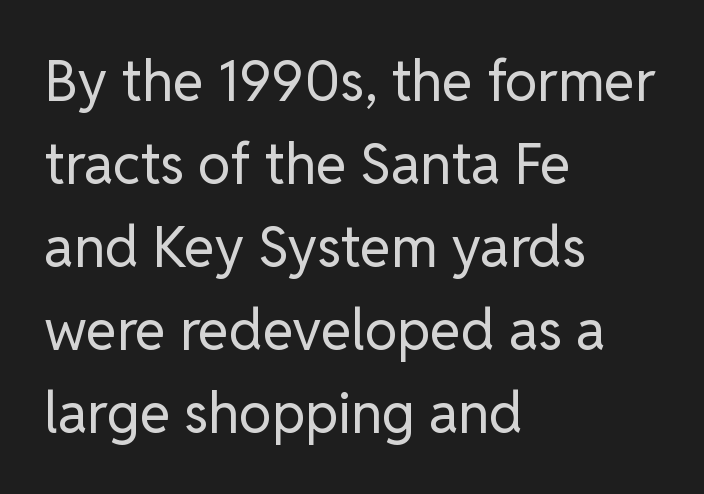
The image shows 56 px regular-weight sans-serif type, upright; set left-aligned, normal line spacing (1.48x), normal letter spacing, not underlined; low stroke contrast and a medium x-height.
